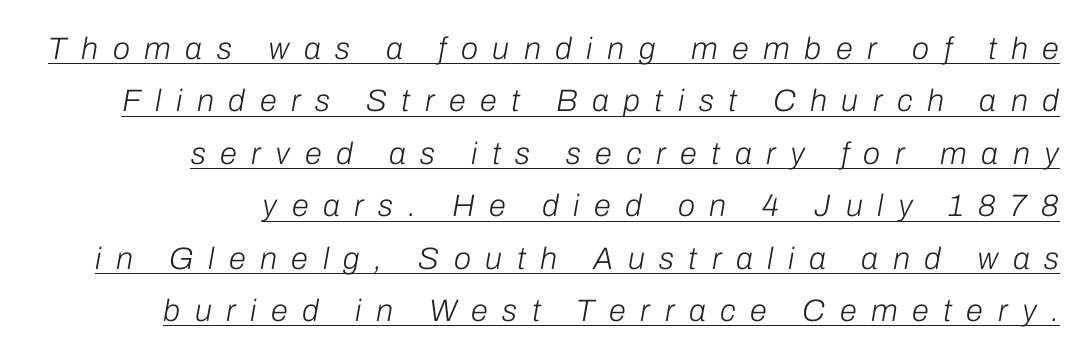
{"italic": "yes", "lean": "right", "slant_degrees": 10, "bold": "no", "weight": "light", "width": "normal", "stroke_contrast": "low", "x_height": "medium", "monospaced": "no", "underline": "yes", "align": "right", "line_spacing": "normal", "line_spacing_ratio": 1.69, "letter_spacing": "wide", "letter_spacing_em": 0.47, "glyph_px": 31}
